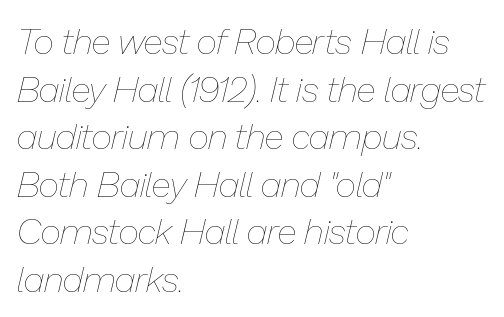
{"italic": "yes", "lean": "right", "slant_degrees": 13, "bold": "no", "weight": "thin", "width": "normal", "stroke_contrast": "low", "x_height": "medium", "monospaced": "no", "underline": "no", "align": "left", "line_spacing": "normal", "line_spacing_ratio": 1.32, "letter_spacing": "normal", "letter_spacing_em": 0.0, "glyph_px": 36}
